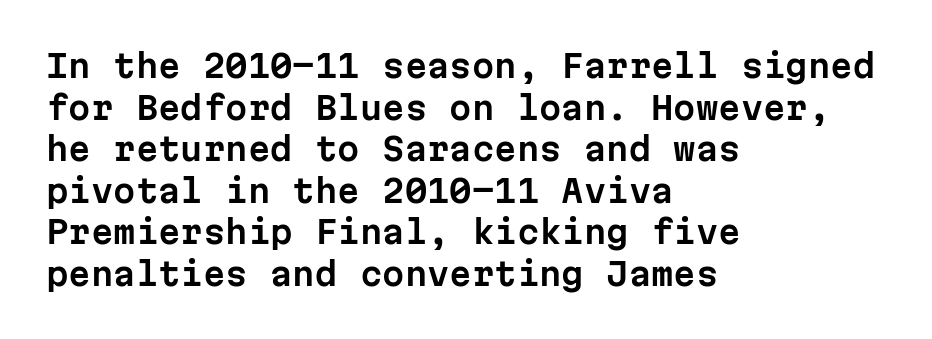
{"serif": "no", "italic": "no", "width": "normal", "stroke_contrast": "low", "x_height": "medium", "monospaced": "yes", "underline": "no", "align": "left", "line_spacing": "normal", "line_spacing_ratio": 1.3, "letter_spacing": "normal", "letter_spacing_em": 0.0, "glyph_px": 32}
